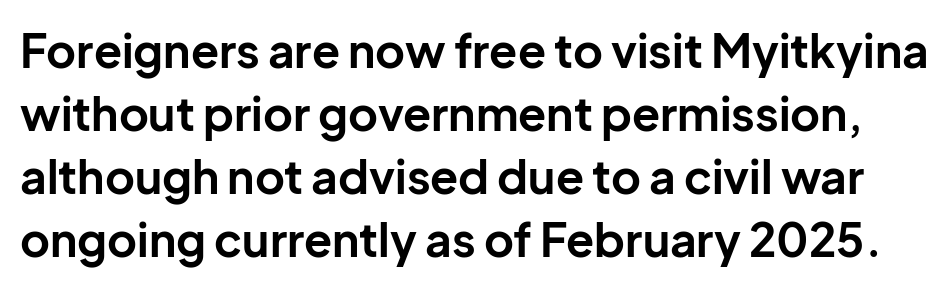
A normal amount of white space separates one row of letters from the next. To sum up the face: it is a sans, with no serifs. Plenty of ink on the page — the face is bold. Letter spacing: default. Is this a fixed-width face? No — the glyphs have proportional, varying widths. The space beneath each line is pristine and unruled.
